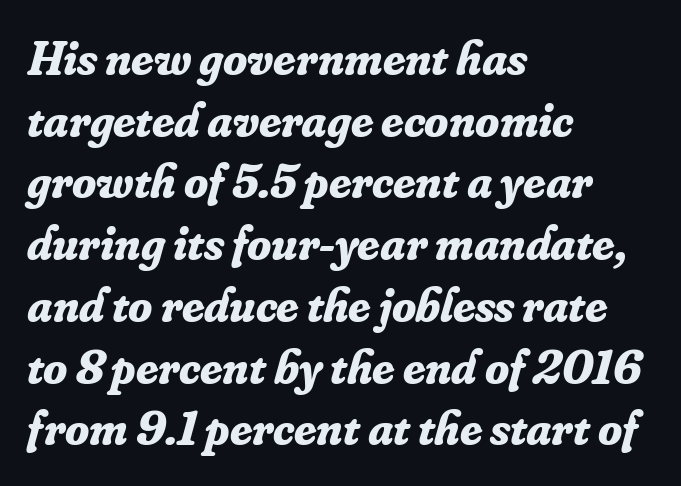
Underlining? Definitely not there. Font category for this specimen: serif. Looks like regular typesetting: each glyph gets only the width it needs. The axis of the letterforms is tilted away from vertical. Is the letter spacing exaggerated? No — it looks like the ordinary default. Baseline-to-baseline distance is the conventional proportion of letter height.
